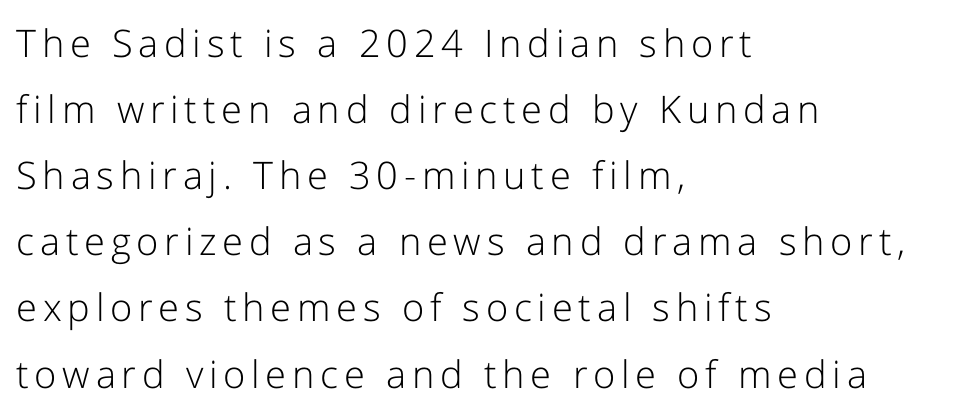
{"serif": "no", "italic": "no", "bold": "no", "weight": "light", "width": "normal", "stroke_contrast": "low", "x_height": "medium", "monospaced": "no", "underline": "no", "align": "left", "line_spacing_ratio": 1.74, "glyph_px": 38}
